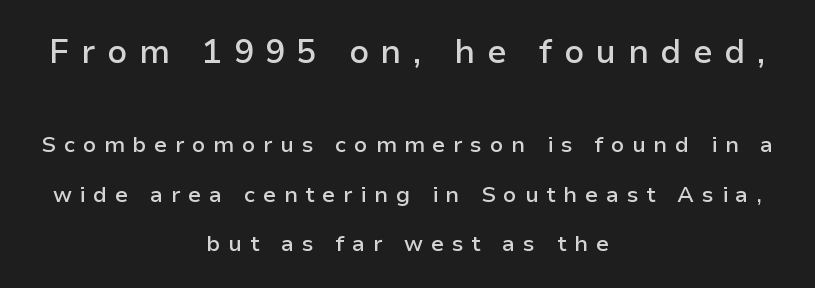
Q: Is the text bold? A: Semi-bold.
Q: Is the text italic (slanted)? A: No, it is upright.
Q: Is the typeface a serif or a sans-serif typeface? A: Sans-serif.
Q: Is the text underlined? A: No.
Q: How is the paragraph aligned? A: Centered.
Q: Is the spacing between letters normal or unusually wide? A: Unusually wide.
Q: Is the spacing between lines tight, normal or loose? A: Loose.
Q: Which block of text is set in a larger size, the first (top) or the second (bottom)? A: The first (top) one.
Q: Width (condensed, normal, or wide)? A: Normal.
Q: Stroke contrast? A: Low.
Q: x-height? A: Medium.
Q: Monospaced? A: No.
